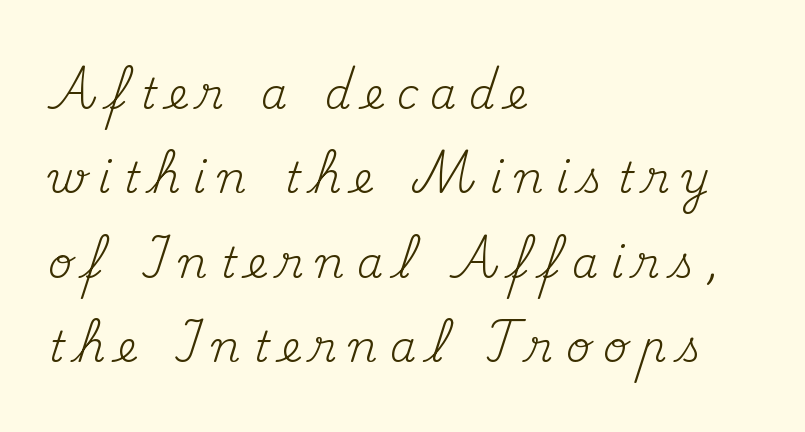
The image shows 42 px regular-weight serif type; set left-aligned, loose line spacing (2.01x), unusually wide letter spacing (+0.3 em), not underlined; medium stroke contrast and a small x-height.
